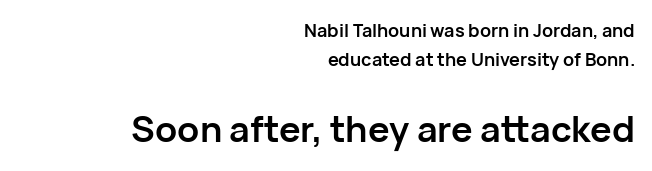
Q: Is the text bold? A: Yes.
Q: Is the text italic (slanted)? A: No, it is upright.
Q: Is the typeface a serif or a sans-serif typeface? A: Sans-serif.
Q: Is the text underlined? A: No.
Q: How is the paragraph aligned? A: Right-aligned.
Q: Is the spacing between letters normal or unusually wide? A: Normal.
Q: Is the spacing between lines tight, normal or loose? A: Normal.
Q: Which block of text is set in a larger size, the first (top) or the second (bottom)? A: The second (bottom) one.
Q: Width (condensed, normal, or wide)? A: Normal.
Q: Stroke contrast? A: Low.
Q: x-height? A: Medium.
Q: Monospaced? A: No.
